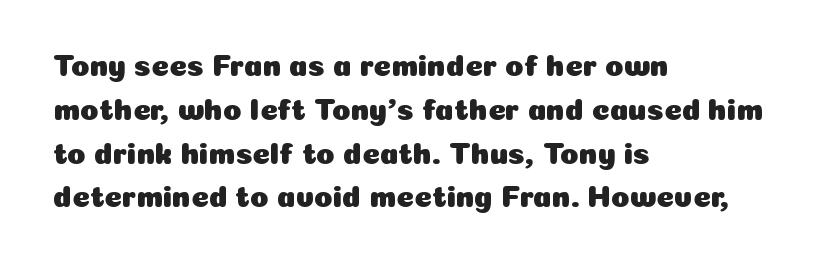
{"serif": "no", "italic": "no", "width": "normal", "stroke_contrast": "low", "x_height": "medium", "monospaced": "no", "underline": "no", "align": "left", "line_spacing": "normal", "line_spacing_ratio": 1.46, "letter_spacing": "normal", "letter_spacing_em": 0.0, "glyph_px": 30}
